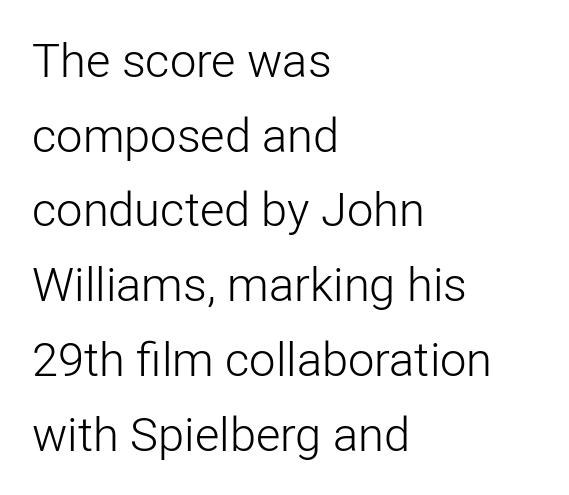
The image shows 47 px light sans-serif type, upright; set left-aligned, normal line spacing (1.59x), normal letter spacing, not underlined; low stroke contrast and a medium x-height.
